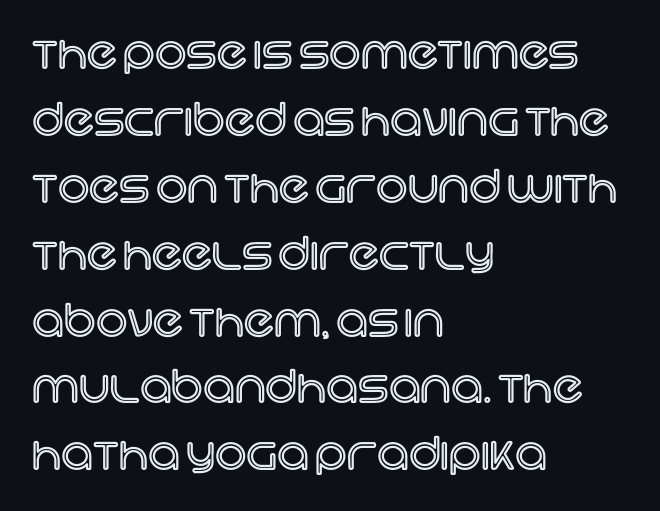
Caption: multi-line text, flush left, ragged right. Upright lettering throughout. Each row of text sits above clean, open space. Spacing verdict: proportional, widths tailored to each character. Does the leading feel generous? No, just average. What stands out about the letter spacing? Nothing — it is the standard amount.
